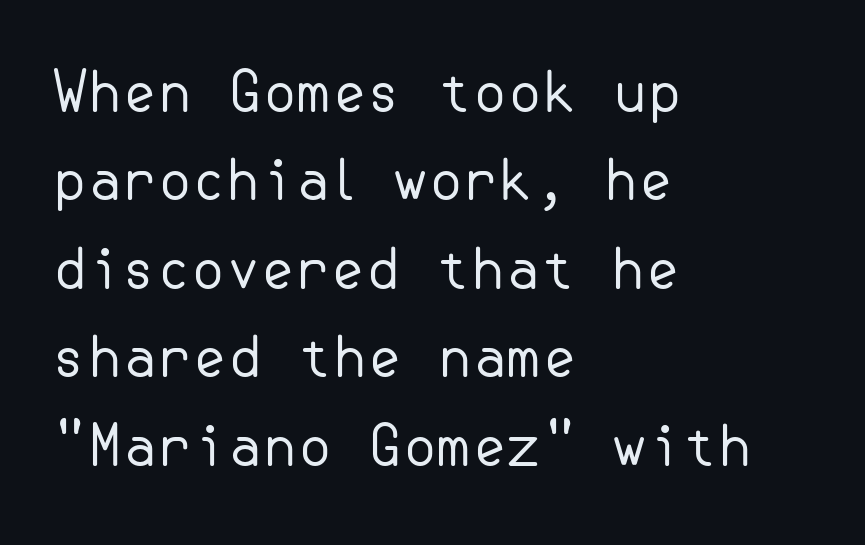
{"serif": "no", "italic": "no", "bold": "no", "weight": "regular", "width": "normal", "stroke_contrast": "low", "x_height": "small", "underline": "no", "align": "left", "line_spacing": "normal", "line_spacing_ratio": 1.58, "letter_spacing": "normal", "letter_spacing_em": 0.0, "glyph_px": 56}
